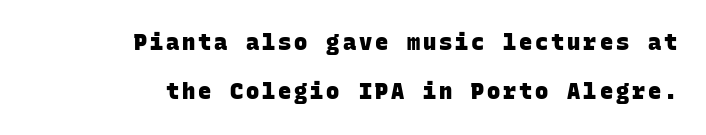
The image shows 22 px bold type; set right-aligned, loose line spacing (2.25x), not underlined.
